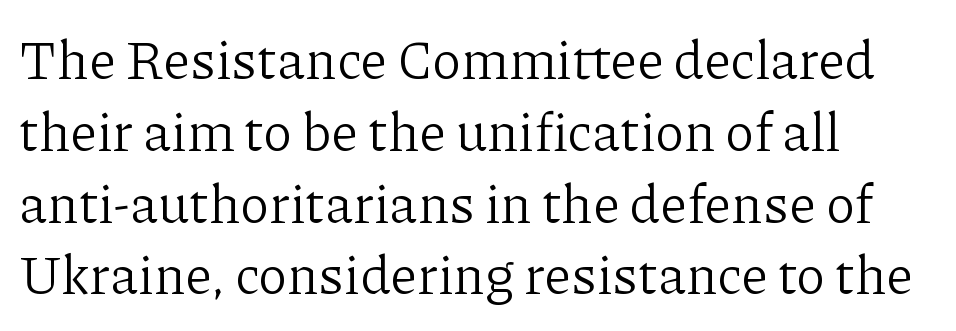
The image shows 54 px light serif type, upright; set left-aligned, normal line spacing (1.33x), normal letter spacing, not underlined; low stroke contrast and a medium x-height.
